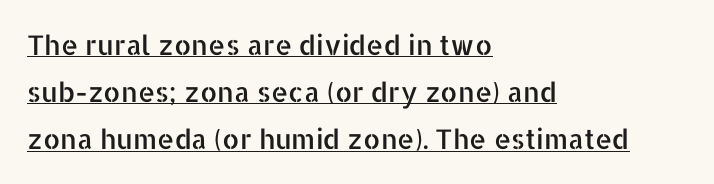
The glyphs are accompanied by a horizontal stroke just below them. Inter-character spacing is left at the font's built-in metrics. The lines are quadded left. It's the straight-up-and-down kind of type.
